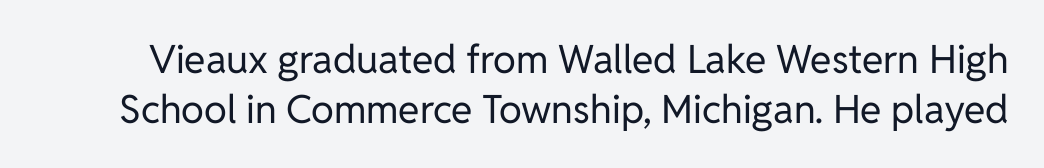
The image shows 39 px regular-weight sans-serif type, upright; set normal line spacing (1.27x), normal letter spacing, not underlined; low stroke contrast and a medium x-height.
